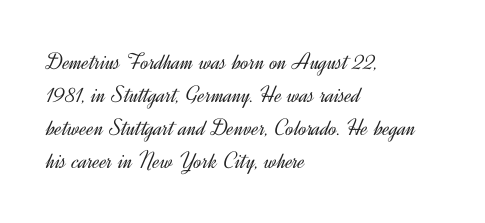
The image shows 24 px text type; set left-aligned, normal line spacing (1.37x), normal letter spacing, not underlined.
